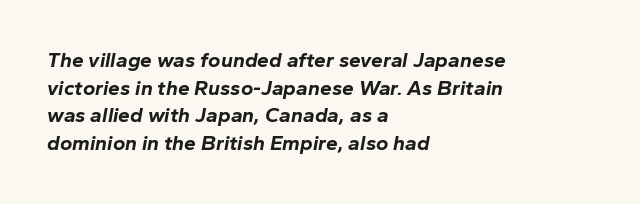
The image shows 21 px bold type, italic (leaning right); set left-aligned, normal line spacing (1.32x), normal letter spacing, not underlined.
